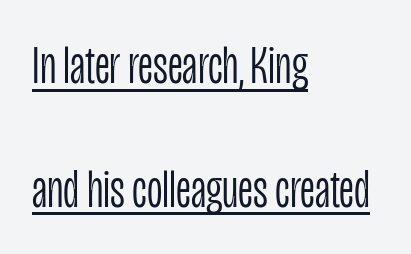
The image shows 54 px light, condensed sans-serif type, upright; set left-aligned, loose line spacing (2.29x), normal letter spacing, underlined; low stroke contrast and a large x-height.
